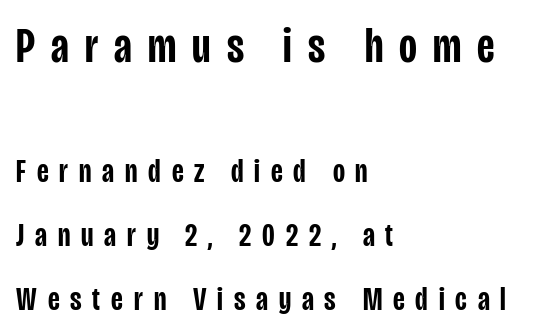
Descenders are the only things crossing below the line. The rendering shows plain stroke endings on the letterforms — a sans-serif design. What stands out about the letter spacing? Its width — letters are far apart. Where is the straight margin? On the left.
